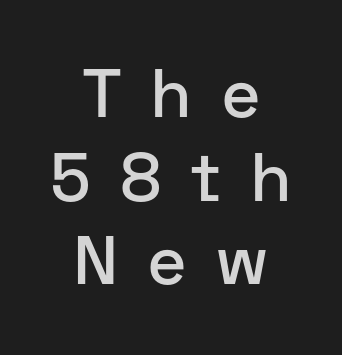
Q: Is the text italic (slanted)? A: No, it is upright.
Q: Is the typeface a serif or a sans-serif typeface? A: Sans-serif.
Q: Is the text underlined? A: No.
Q: How is the paragraph aligned? A: Centered.
Q: Is the spacing between letters normal or unusually wide? A: Unusually wide.
Q: Width (condensed, normal, or wide)? A: Normal.
Q: Stroke contrast? A: Low.
Q: x-height? A: Medium.
Q: Monospaced? A: No.
